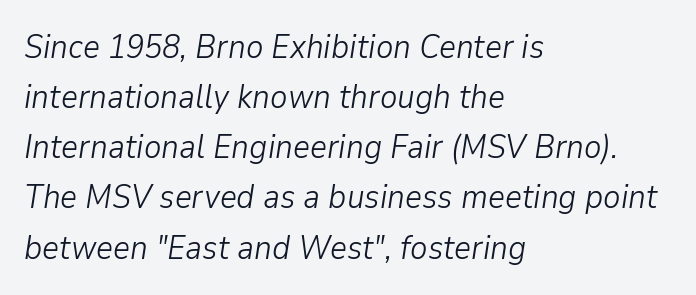
{"italic": "yes", "lean": "right", "slant_degrees": 9, "bold": "no", "weight": "light", "width": "normal", "stroke_contrast": "low", "x_height": "medium", "monospaced": "no", "underline": "no", "align": "left", "line_spacing": "normal", "line_spacing_ratio": 1.52, "letter_spacing": "normal", "letter_spacing_em": 0.0, "glyph_px": 33}
